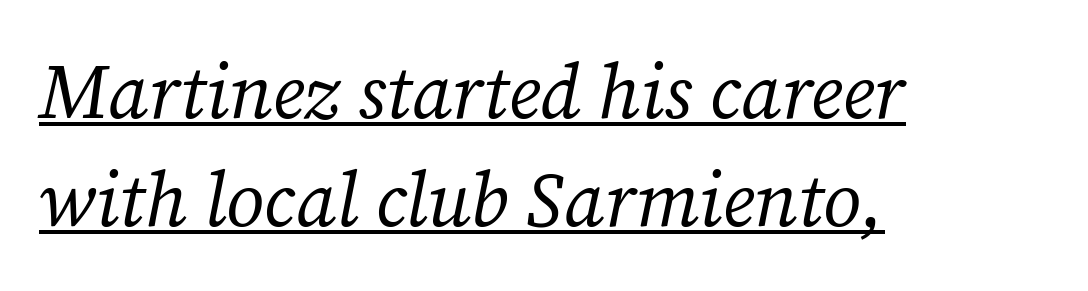
{"serif": "yes", "italic": "yes", "lean": "right", "slant_degrees": 12, "bold": "no", "weight": "regular", "width": "normal", "stroke_contrast": "medium", "x_height": "medium", "monospaced": "no", "underline": "yes", "align": "left", "line_spacing": "normal", "line_spacing_ratio": 1.42, "letter_spacing": "normal", "letter_spacing_em": 0.0, "glyph_px": 76}
